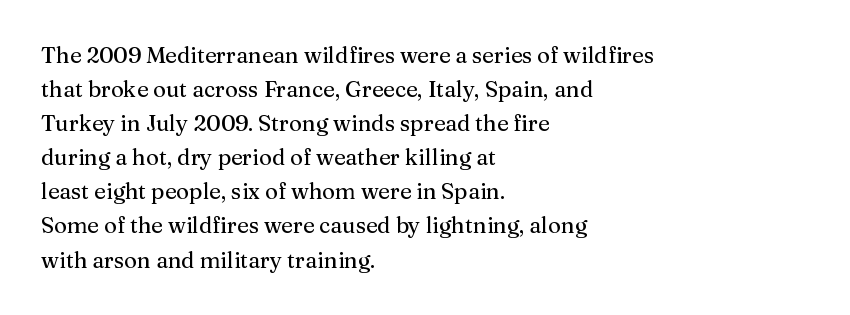
Q: Is the text italic (slanted)? A: No, it is upright.
Q: Is the text underlined? A: No.
Q: How is the paragraph aligned? A: Left-aligned.
Q: Is the spacing between letters normal or unusually wide? A: Normal.
Q: Is the spacing between lines tight, normal or loose? A: Normal.
